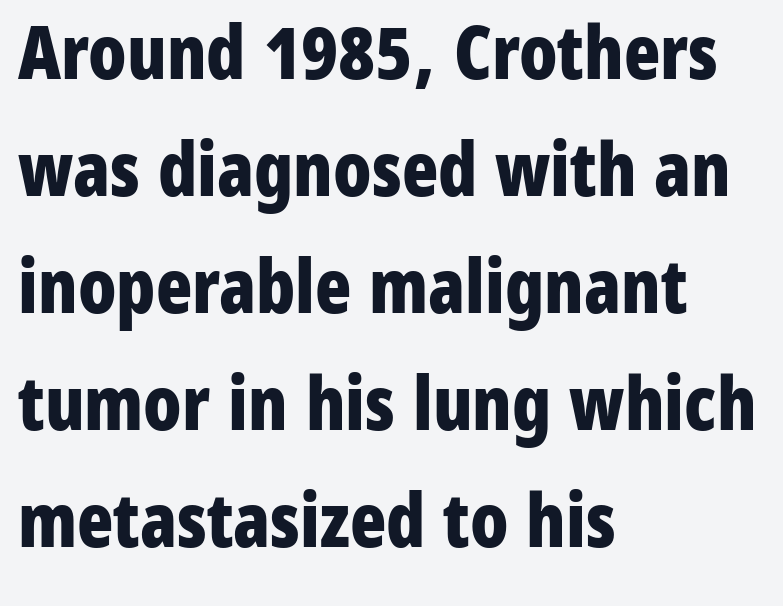
Descenders are the only things crossing below the line. There is no visible air inserted between adjacent glyphs. Regarding serifs, this sample does without them. The passage shown is emphatically bold. These lines were composed using upright roman letters.
